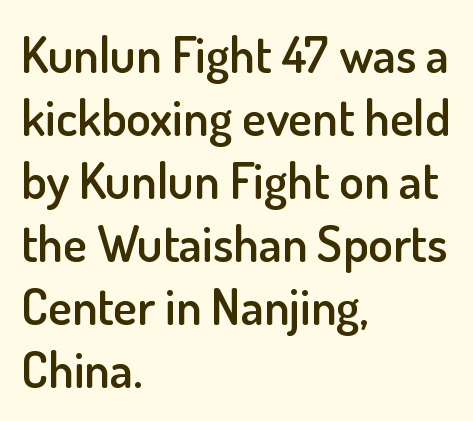
The rendering shows plain stroke endings on the letterforms — a sans-serif design. A roman cut, with each character standing at attention. Is this a fixed-width face? No — the glyphs have proportional, varying widths. The lines in this sample share a left origin and differ only in where they stop.
